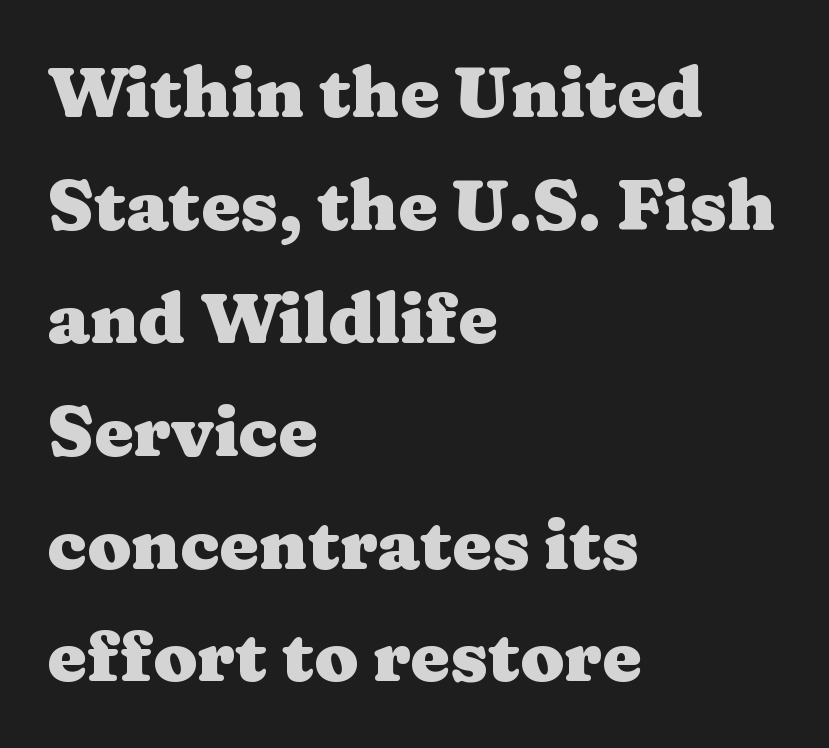
Honestly, the letter spacing is just normal — you wouldn't notice it. The letters stand straight up with perfectly vertical stems. Spacing verdict: proportional, widths tailored to each character. Normally led — the rows are evenly, conventionally spaced.
